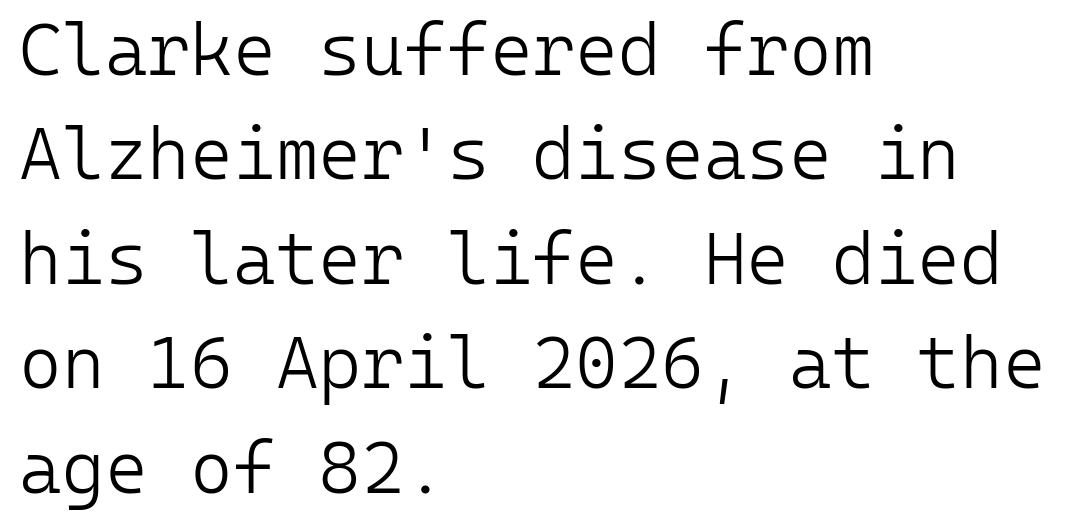
The image shows 73 px light sans-serif type, upright, monospaced; set left-aligned, normal line spacing (1.43x), normal letter spacing, not underlined; low stroke contrast and a medium x-height.
